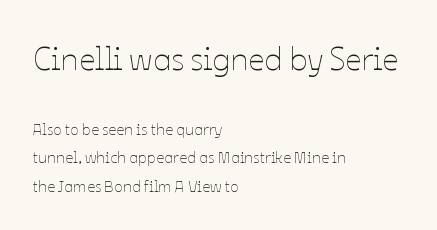
{"italic": "no", "bold": "no", "weight": "thin", "width": "normal", "stroke_contrast": "low", "x_height": "medium", "monospaced": "no", "underline": "no", "align": "left", "line_spacing_ratio": 1.78, "letter_spacing": "normal", "letter_spacing_em": 0.0, "larger_block": "first", "size_ratio": 2.0, "glyph_px": 32}
